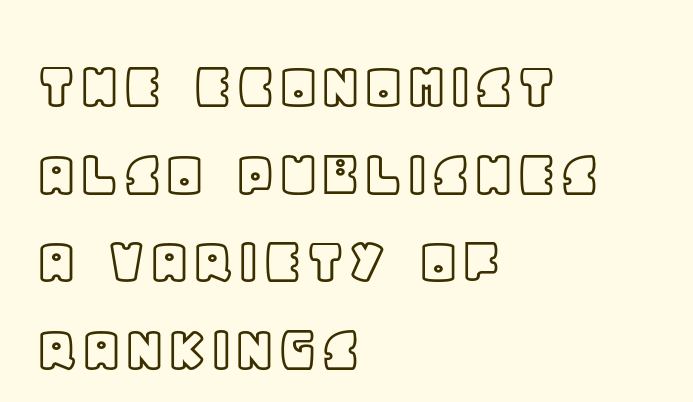
Q: Is the text italic (slanted)? A: No, it is upright.
Q: Is the text underlined? A: No.
Q: How is the paragraph aligned? A: Left-aligned.
Q: Is the spacing between letters normal or unusually wide? A: Normal.
Q: Is the spacing between lines tight, normal or loose? A: Normal.
Q: Width (condensed, normal, or wide)? A: Normal.
Q: x-height? A: Large.
Q: Monospaced? A: No.
